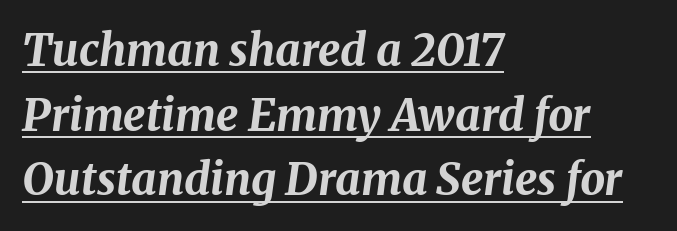
{"italic": "yes", "lean": "right", "slant_degrees": 8, "bold": "yes", "weight": "bold", "width": "normal", "stroke_contrast": "medium", "x_height": "medium", "monospaced": "no", "underline": "yes", "align": "left", "line_spacing": "normal", "line_spacing_ratio": 1.47, "letter_spacing": "normal", "letter_spacing_em": 0.0, "glyph_px": 44}
